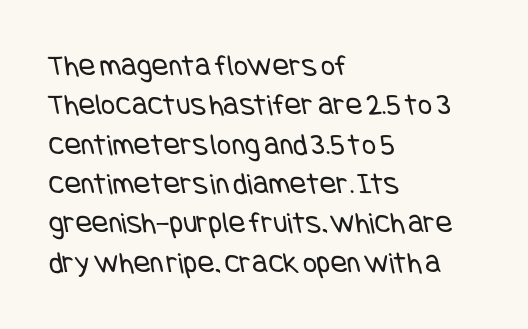
A clean baseline with only descenders dipping below it. How are the letters spaced? Ordinarily, with no added tracking. The paragraph shown leans on its left margin. Summary of vertical rhythm: regular, with standard interline spacing.
